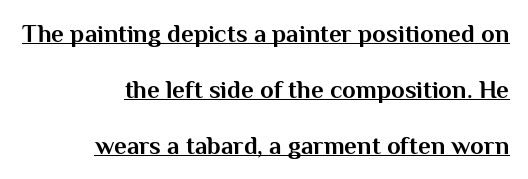
Q: Is the text bold? A: Yes.
Q: Is the text italic (slanted)? A: No, it is upright.
Q: Is the text underlined? A: Yes.
Q: How is the paragraph aligned? A: Right-aligned.
Q: Is the spacing between letters normal or unusually wide? A: Normal.
Q: Is the spacing between lines tight, normal or loose? A: Loose.
